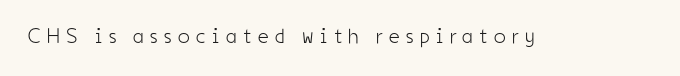
This is roman type, the default non-slanted kind. Between one letter and the next there's a generous, obvious gap. These glyphs show unthickened strokes, regular width or finer. The space beneath each line is pristine and unruled.
